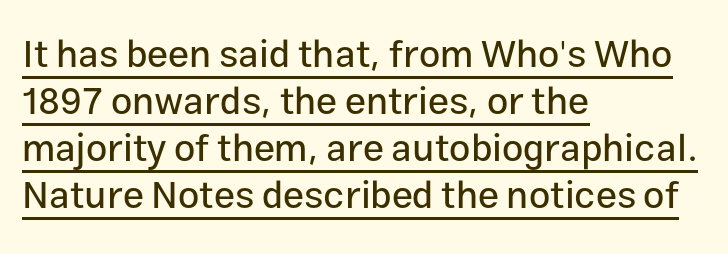
{"serif": "no", "italic": "no", "width": "normal", "stroke_contrast": "low", "x_height": "medium", "monospaced": "no", "underline": "yes", "align": "left", "line_spacing_ratio": 1.24, "letter_spacing": "normal", "letter_spacing_em": 0.0, "glyph_px": 38}
